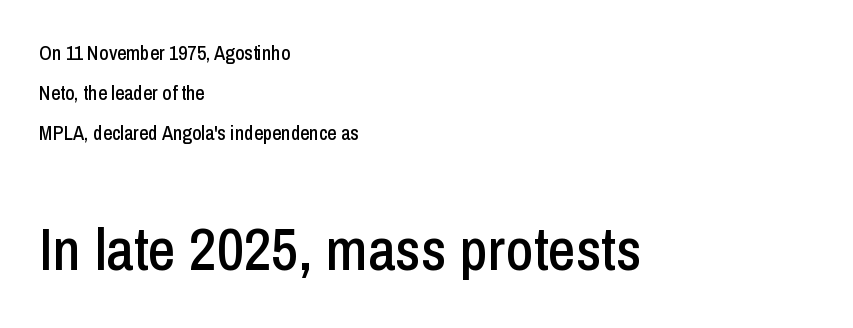
The image shows 60 px condensed sans-serif type, upright; set left-aligned, loose line spacing (2.0x), normal letter spacing, not underlined; the second (bottom) block is 3.0x larger; low stroke contrast and a medium x-height.
